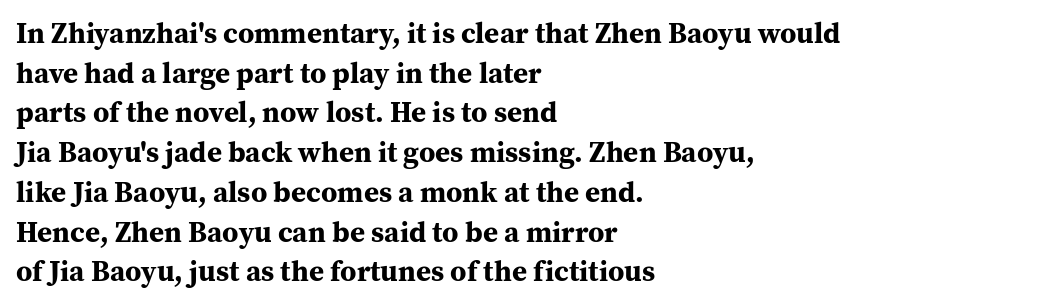
What kind of face is this? One with serifs. Is this a fixed-width face? No — the glyphs have proportional, varying widths. The lettering stays uniformly vertical, giving the passage a roman look. The face used here is rendered with its standard letterfit. Line spacing here is normal. Does the weight exceed regular? Yes, all the way to bold.
